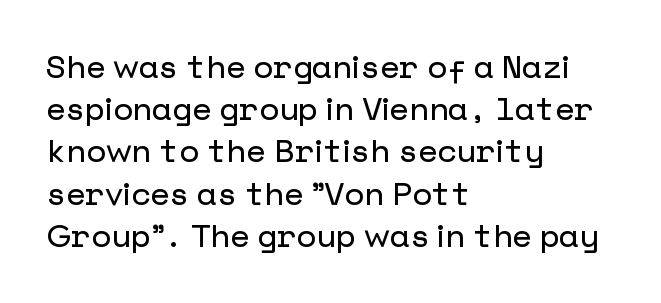
{"serif": "no", "italic": "no", "width": "normal", "stroke_contrast": "low", "x_height": "medium", "underline": "no", "align": "left", "line_spacing": "normal", "line_spacing_ratio": 1.32, "letter_spacing": "normal", "letter_spacing_em": 0.0, "glyph_px": 32}
